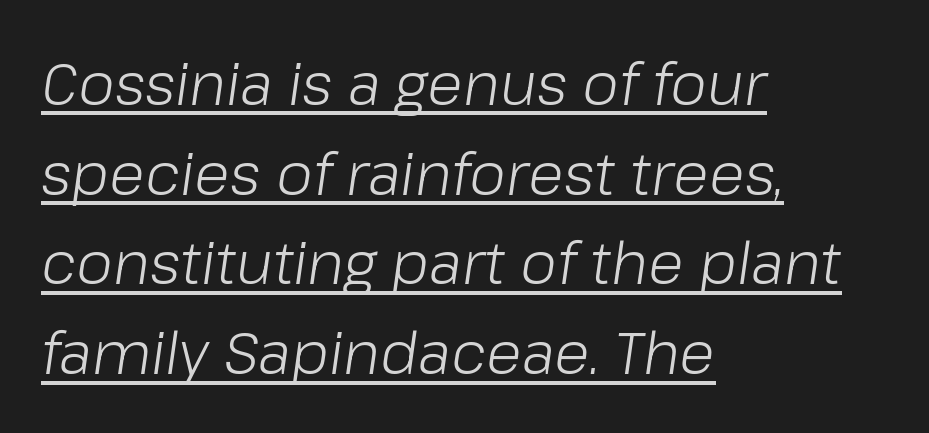
{"italic": "yes", "lean": "right", "slant_degrees": 8, "bold": "no", "weight": "light", "width": "normal", "stroke_contrast": "low", "x_height": "medium", "monospaced": "no", "underline": "yes", "align": "left", "line_spacing": "normal", "line_spacing_ratio": 1.52, "letter_spacing": "normal", "letter_spacing_em": 0.0, "glyph_px": 59}
